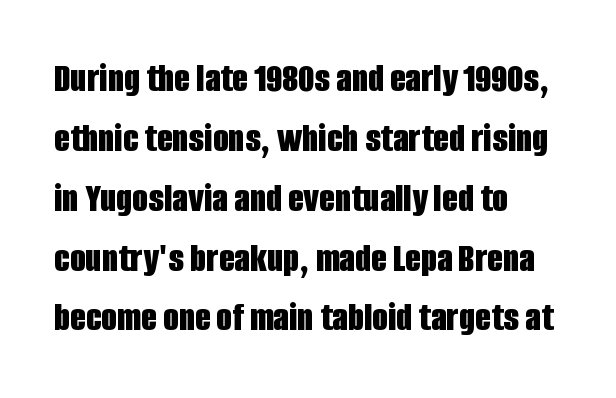
Q: Is the text bold? A: Yes.
Q: Is the text italic (slanted)? A: No, it is upright.
Q: Is the typeface a serif or a sans-serif typeface? A: Sans-serif.
Q: Is the text underlined? A: No.
Q: How is the paragraph aligned? A: Left-aligned.
Q: Is the spacing between letters normal or unusually wide? A: Normal.
Q: Is the spacing between lines tight, normal or loose? A: Normal.
Q: Width (condensed, normal, or wide)? A: Condensed.
Q: Stroke contrast? A: Low.
Q: x-height? A: Large.
Q: Monospaced? A: No.
